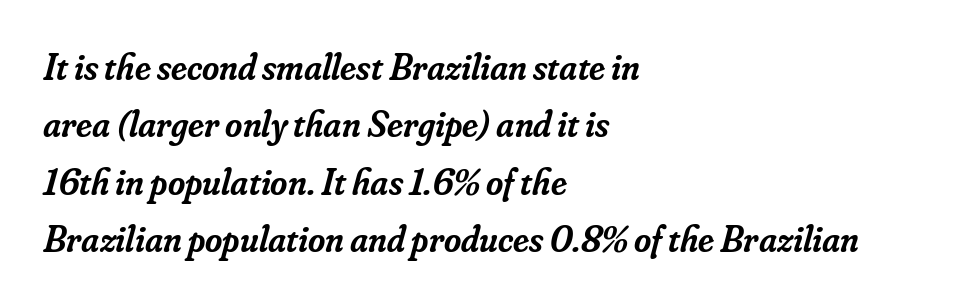
The image shows 37 px semibold serif type, italic (leaning right); set left-aligned, normal line spacing (1.55x), normal letter spacing, not underlined; low stroke contrast and a small x-height.
